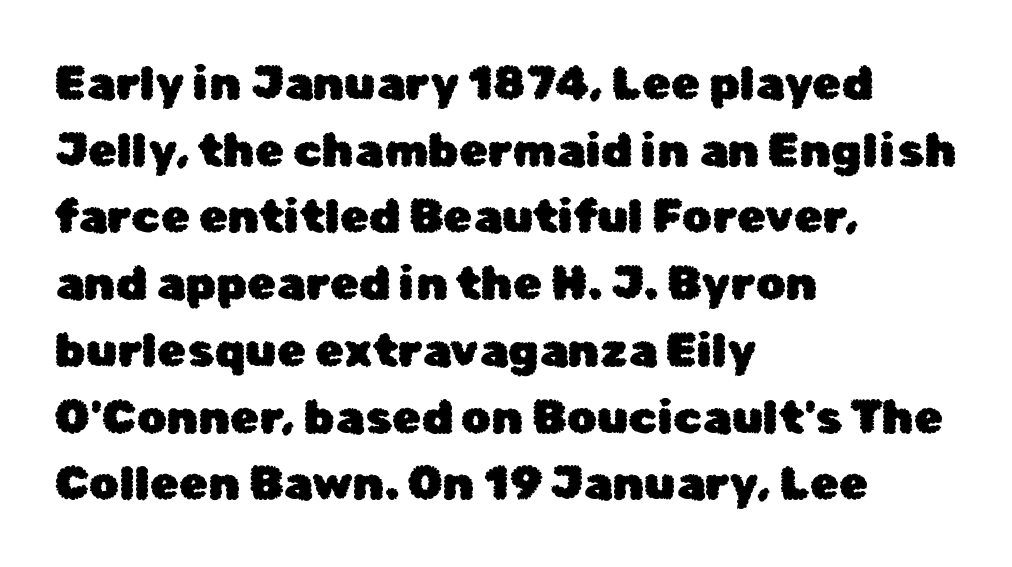
Q: Is the text italic (slanted)? A: No, it is upright.
Q: Is the typeface a serif or a sans-serif typeface? A: Sans-serif.
Q: Is the text underlined? A: No.
Q: How is the paragraph aligned? A: Left-aligned.
Q: Is the spacing between letters normal or unusually wide? A: Normal.
Q: Is the spacing between lines tight, normal or loose? A: Normal.
Q: Width (condensed, normal, or wide)? A: Normal.
Q: Stroke contrast? A: Low.
Q: x-height? A: Medium.
Q: Monospaced? A: No.
